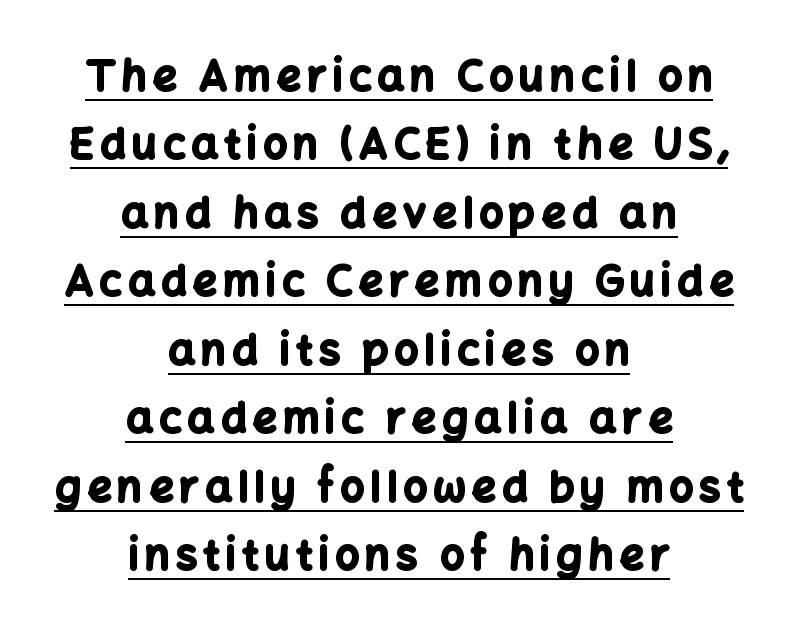
The rendering shows plain stroke endings on the letterforms — a sans-serif design. These words are printed bold, with thick strokes throughout. Notice how the stems are strictly vertical — no italics here. The glyphs are accompanied by a horizontal stroke just below them. The letters advance in unequal steps, a hallmark of proportional type.
